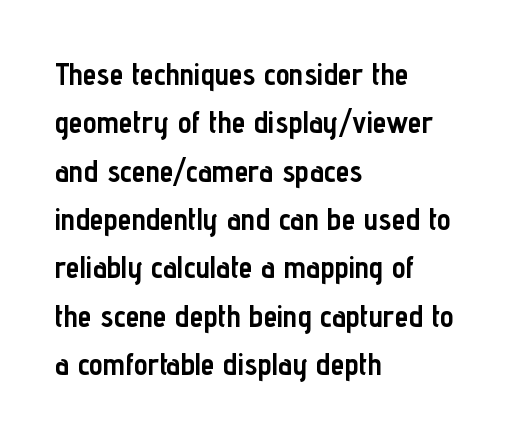
These lines were composed using upright roman letters. Whoever set this chose a conventional vertical rhythm. Grotesque or geometric, the face here clearly has no serifs. Here the designer chose a conventional face with non-uniform glyph widths.
